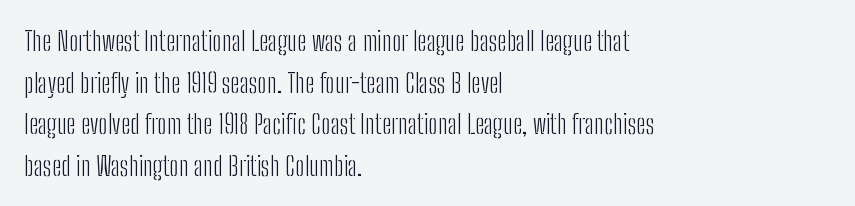
{"italic": "no", "bold": "no", "underline": "no", "align": "left", "line_spacing": "normal", "line_spacing_ratio": 1.54, "letter_spacing": "normal", "letter_spacing_em": 0.0, "glyph_px": 27}
